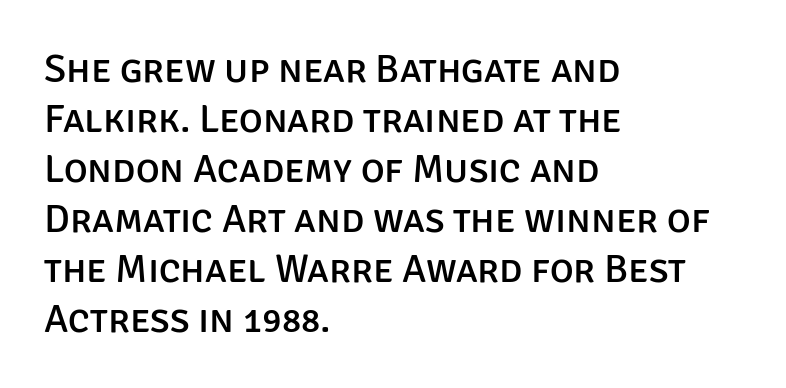
Q: Is the text italic (slanted)? A: No, it is upright.
Q: Is the typeface a serif or a sans-serif typeface? A: Sans-serif.
Q: Is the text underlined? A: No.
Q: How is the paragraph aligned? A: Left-aligned.
Q: Is the spacing between letters normal or unusually wide? A: Normal.
Q: Is the spacing between lines tight, normal or loose? A: Normal.
Q: Width (condensed, normal, or wide)? A: Normal.
Q: Stroke contrast? A: Low.
Q: x-height? A: Large.
Q: Monospaced? A: No.
